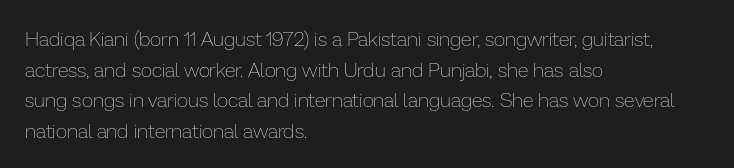
If you drew a line through each stem, it would be perfectly vertical. Students, observe: this is what conventionally led text looks like. Alignment: flush left. Decoration check: the copy has no underline.
